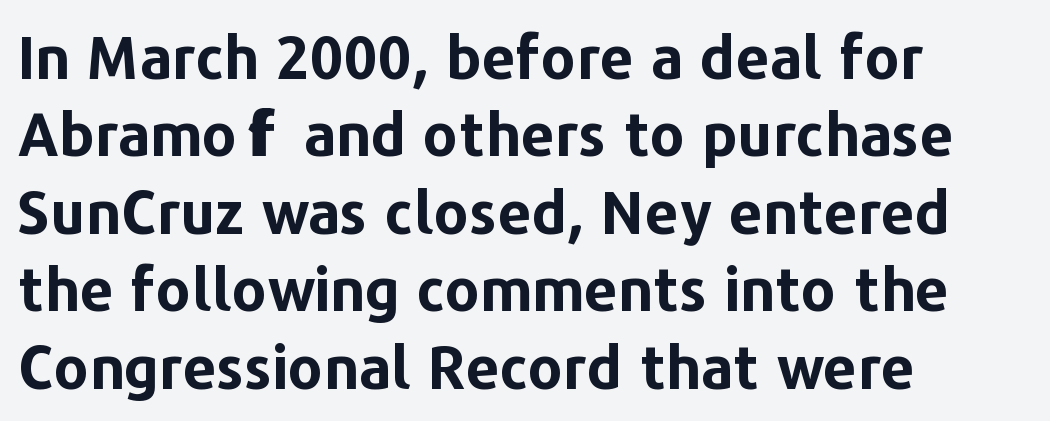
Just letters on the line, the space beneath them empty. There is no visible air inserted between adjacent glyphs. Casual observation: everything's shoved over to the left. Successive baselines arrive at the customary interval. The typography opts for an upright posture over an oblique one. The rendering uses natural spacing where letterforms have individual widths.
